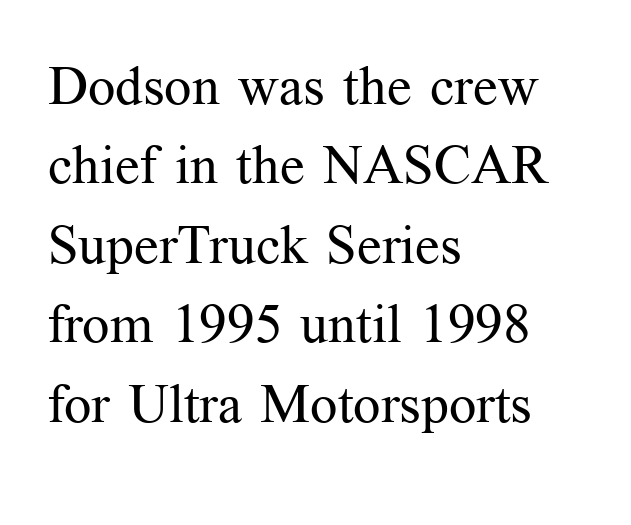
Q: Is the text bold? A: No.
Q: Is the text italic (slanted)? A: No, it is upright.
Q: Is the typeface a serif or a sans-serif typeface? A: Serif.
Q: Is the text underlined? A: No.
Q: How is the paragraph aligned? A: Left-aligned.
Q: Is the spacing between letters normal or unusually wide? A: Normal.
Q: Is the spacing between lines tight, normal or loose? A: Normal.
Q: Width (condensed, normal, or wide)? A: Normal.
Q: Stroke contrast? A: Medium.
Q: x-height? A: Medium.
Q: Monospaced? A: No.
